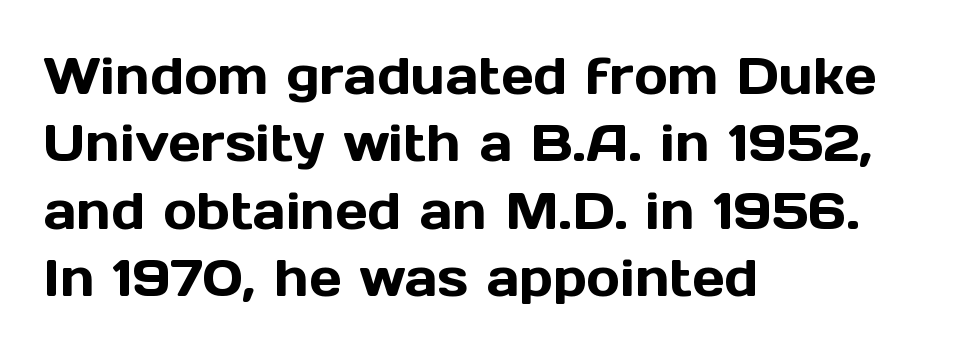
The image shows 51 px sans-serif type, upright; set left-aligned, normal line spacing (1.32x), normal letter spacing, not underlined; a medium x-height.
